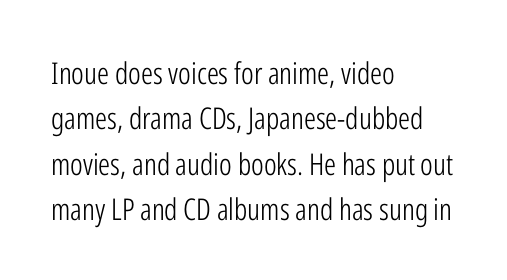
{"serif": "no", "italic": "no", "bold": "no", "weight": "light", "width": "condensed", "stroke_contrast": "low", "x_height": "medium", "monospaced": "no", "underline": "no", "align": "left", "line_spacing": "normal", "line_spacing_ratio": 1.51, "letter_spacing": "normal", "letter_spacing_em": 0.0, "glyph_px": 30}
